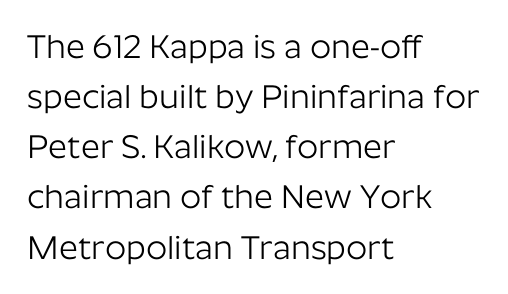
{"serif": "no", "italic": "no", "bold": "no", "weight": "light", "width": "normal", "stroke_contrast": "low", "x_height": "medium", "monospaced": "no", "underline": "no", "align": "left", "line_spacing": "normal", "line_spacing_ratio": 1.52, "letter_spacing": "normal", "letter_spacing_em": 0.0, "glyph_px": 33}
